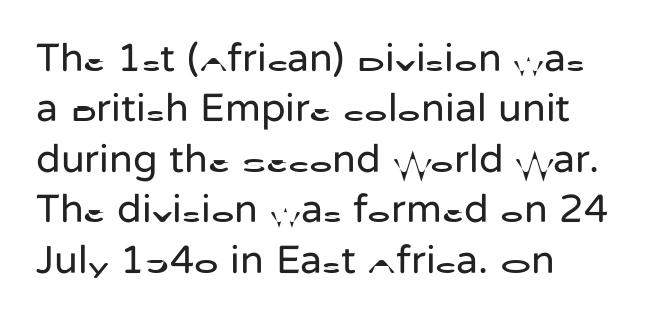
The image shows 40 px regular-weight sans-serif type, upright; set left-aligned, normal line spacing (1.26x), normal letter spacing, not underlined; low stroke contrast and a medium x-height.
